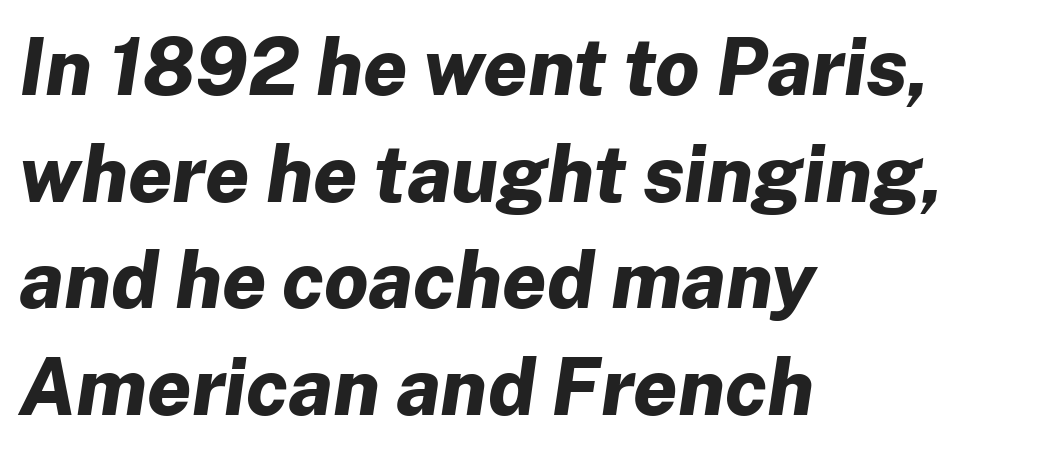
The image shows 79 px bold type, italic (leaning right); set left-aligned, normal line spacing (1.35x), normal letter spacing, not underlined; low stroke contrast and a medium x-height.
